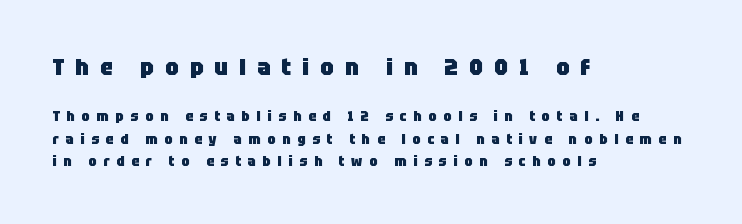
The image shows 23 px bold type, upright; set left-aligned, normal line spacing (1.6x), unusually wide letter spacing (+0.49 em), not underlined; the first (top) block is 1.64x larger.
